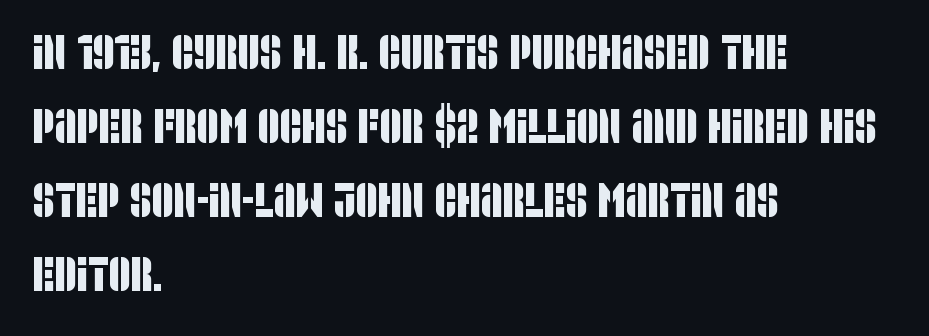
Each letter keeps its own natural width here, so spacing adapts to shape. How would I describe the line gaps? Plain and ordinary. The text was rendered using a sans face with plain stroke endings. No extra tracking has been applied to these lines.
